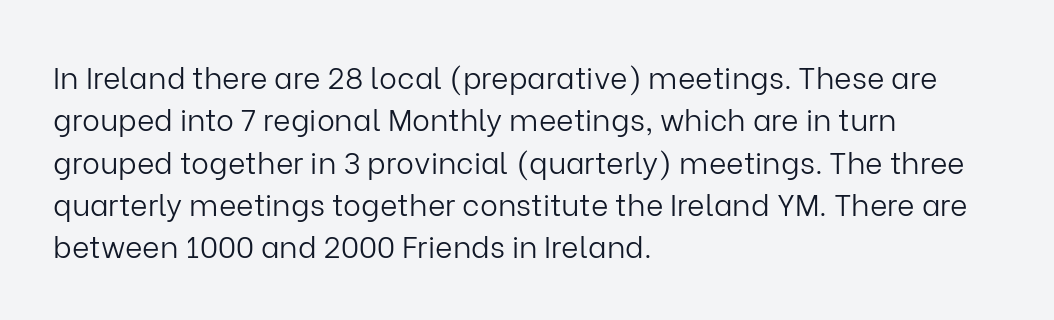
Q: Is the text bold? A: No.
Q: Is the text italic (slanted)? A: No, it is upright.
Q: Is the typeface a serif or a sans-serif typeface? A: Sans-serif.
Q: Is the text underlined? A: No.
Q: How is the paragraph aligned? A: Left-aligned.
Q: Is the spacing between letters normal or unusually wide? A: Normal.
Q: Is the spacing between lines tight, normal or loose? A: Normal.
Q: Width (condensed, normal, or wide)? A: Normal.
Q: Stroke contrast? A: Low.
Q: x-height? A: Medium.
Q: Monospaced? A: No.
